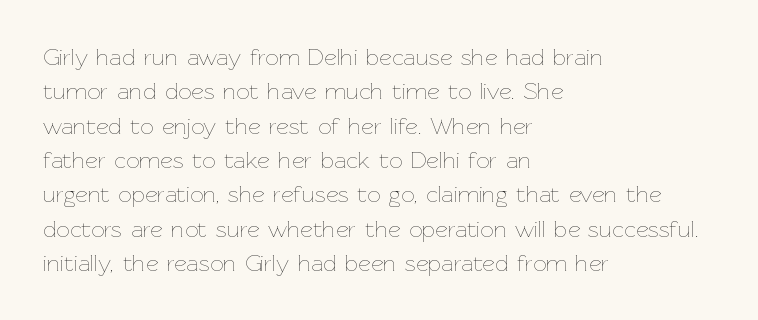
{"italic": "no", "bold": "no", "underline": "no", "align": "left", "line_spacing": "normal", "line_spacing_ratio": 1.43, "letter_spacing": "normal", "letter_spacing_em": 0.0, "glyph_px": 24}
